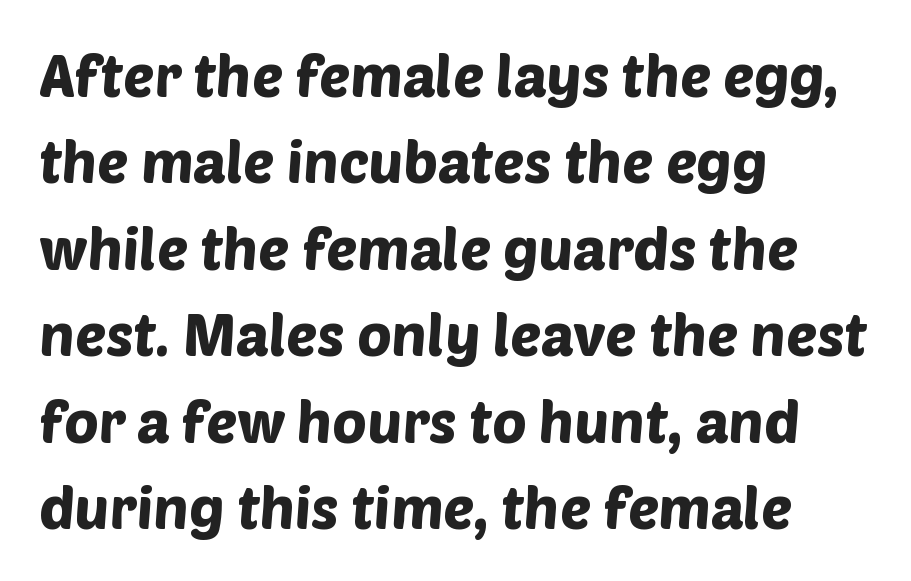
{"serif": "no", "width": "normal", "stroke_contrast": "low", "x_height": "large", "monospaced": "no", "underline": "no", "align": "left", "line_spacing": "normal", "line_spacing_ratio": 1.49, "letter_spacing": "normal", "letter_spacing_em": 0.0, "glyph_px": 58}
